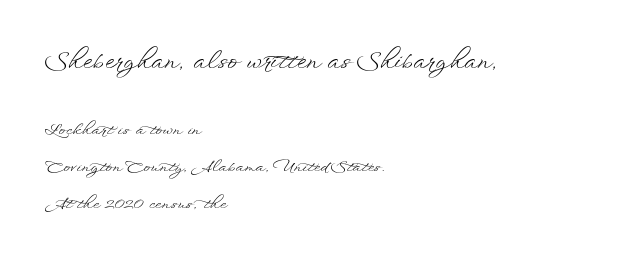
The image shows 24 px text type; set left-aligned, loose line spacing (2.3x), normal letter spacing, not underlined; the first (top) block is 1.5x larger.
